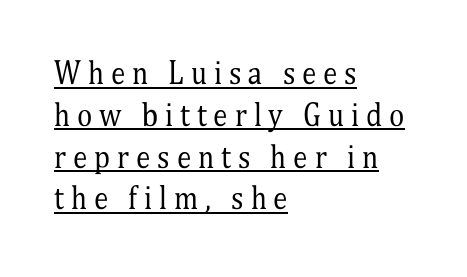
The image shows 29 px regular-weight, condensed serif type, upright; set left-aligned, normal line spacing (1.44x), unusually wide letter spacing (+0.24 em), underlined; medium stroke contrast and a medium x-height.
